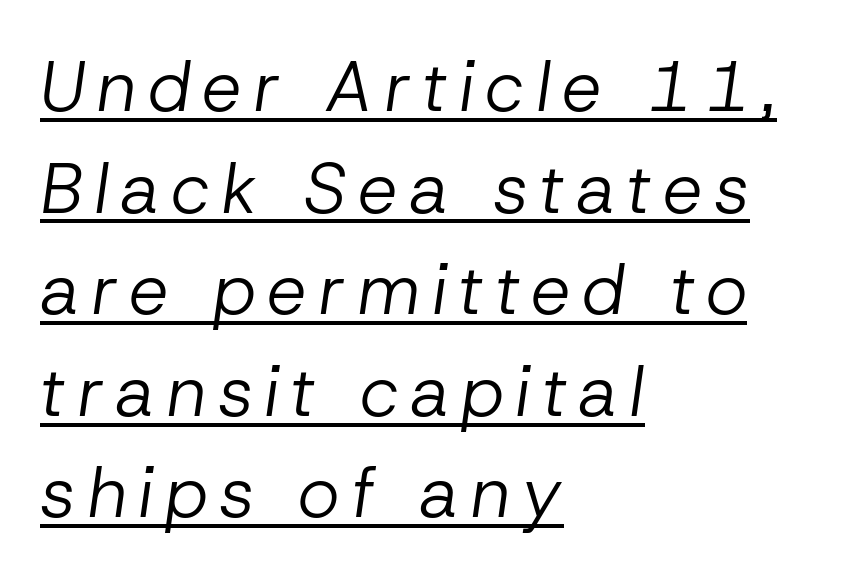
Decoration check: the copy is underlined. The passage shown stacks its lines at a standard gap. Horizontal alignment here is leftward, the default for most running prose. Looking at the ascenders, they clearly lean. No extra ink here — the face is not bold. Proportional: the letters do not fall into vertical columns.
